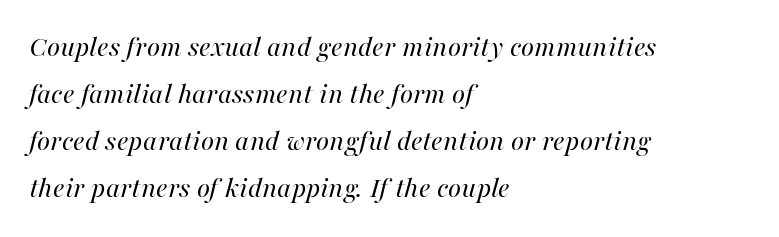
Default kerning and tracking; the words read as compact shapes. Interline gaps are of average width in this sample. The passage shown is typed in a proportional face where columns would drift. Compared with a centered layout, this one pins lines to the left instead.
